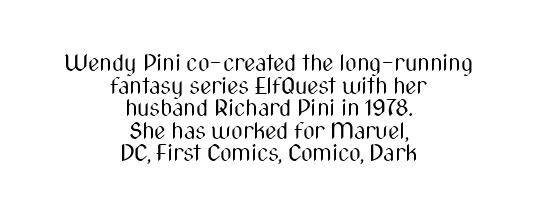
{"italic": "no", "bold": "no", "underline": "no", "align": "center", "line_spacing": "tight", "line_spacing_ratio": 0.98, "letter_spacing": "normal", "letter_spacing_em": 0.0, "glyph_px": 23}
